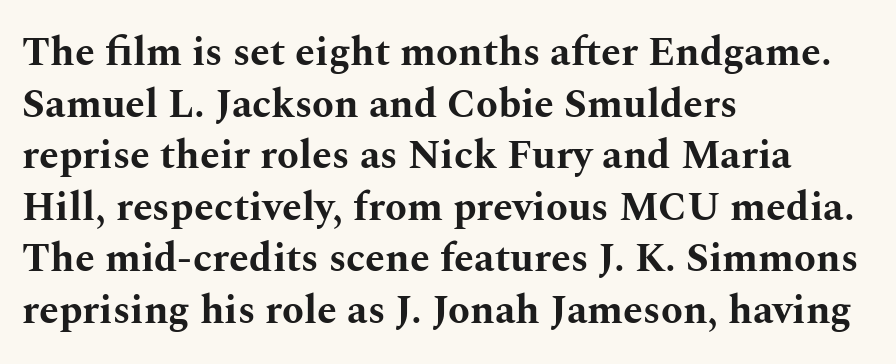
In terms of leading, this rendering sits right in the middle. Heavy-handed strokes throughout: this text is bold. Does the copy run flush right? No — it runs flush left. The strip under each line holds only bare page. The passage shown is typeset with a serif family.
